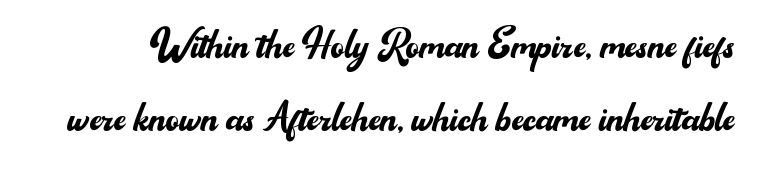
Q: Is the text bold? A: No.
Q: Is the text italic (slanted)? A: Yes.
Q: Is the typeface a serif or a sans-serif typeface? A: Sans-serif.
Q: Is the text underlined? A: No.
Q: Is the spacing between letters normal or unusually wide? A: Normal.
Q: Is the spacing between lines tight, normal or loose? A: Normal.
Q: Width (condensed, normal, or wide)? A: Normal.
Q: Stroke contrast? A: Medium.
Q: x-height? A: Small.
Q: Monospaced? A: No.
